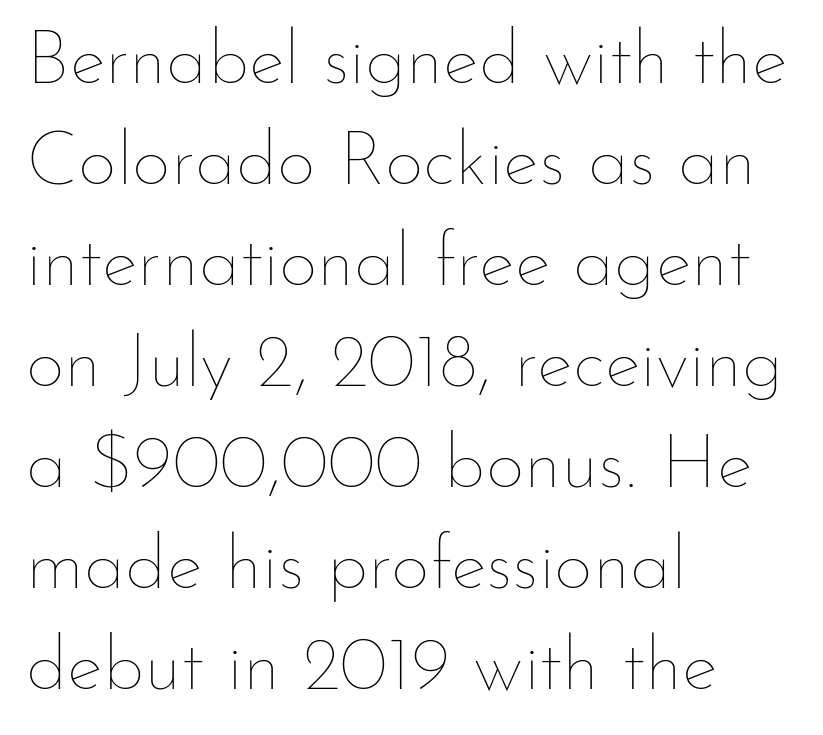
The image shows 76 px thin type, upright; set left-aligned, normal line spacing (1.33x), normal letter spacing, not underlined; low stroke contrast and a small x-height.
